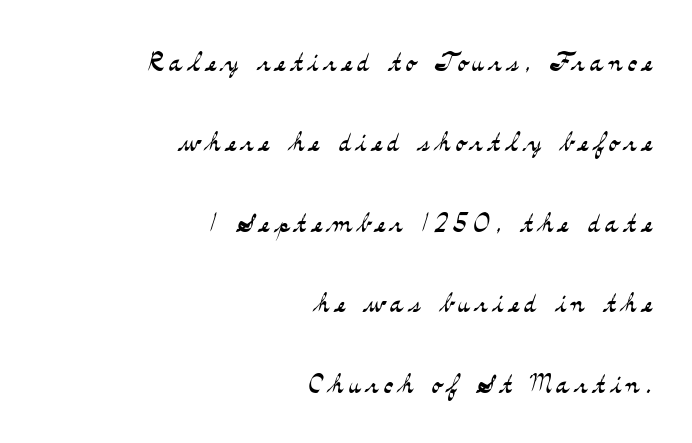
Q: Is the text bold? A: No.
Q: Is the text italic (slanted)? A: Yes.
Q: Is the typeface a serif or a sans-serif typeface? A: Serif.
Q: Is the text underlined? A: No.
Q: How is the paragraph aligned? A: Right-aligned.
Q: Is the spacing between lines tight, normal or loose? A: Loose.
Q: Width (condensed, normal, or wide)? A: Wide.
Q: Stroke contrast? A: Medium.
Q: x-height? A: Small.
Q: Monospaced? A: No.
